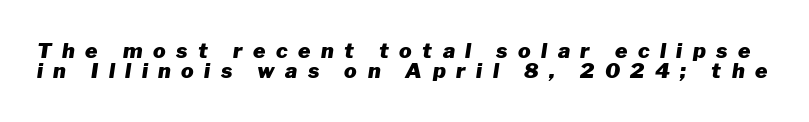
The image shows 21 px bold type, italic (leaning right); set tight line spacing (0.96x), unusually wide letter spacing (+0.5 em), not underlined.
